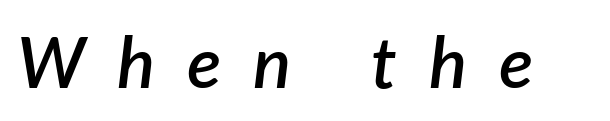
The typography opts for an oblique posture over an upright one. Compared with an ordinary text face, these strokes are moderately heavier — a semibold. These lines are rendered in a variable-pitch font. There is plenty of visible air inserted between adjacent glyphs. This rendering features lettering with no underline.
